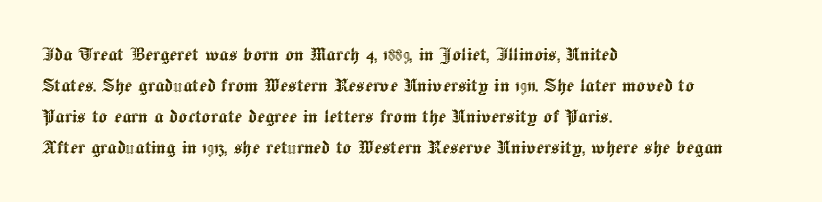
{"italic": "no", "underline": "no", "align": "left", "line_spacing": "normal", "line_spacing_ratio": 1.35, "letter_spacing": "normal", "letter_spacing_em": 0.0, "glyph_px": 23}
